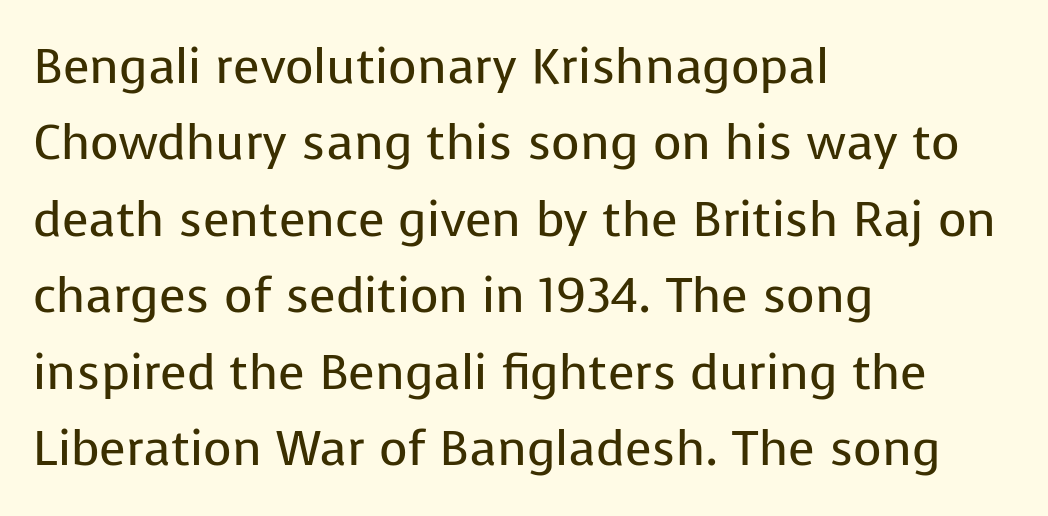
The image shows 49 px regular-weight sans-serif type, upright; set left-aligned, normal line spacing (1.56x), normal letter spacing, not underlined; low stroke contrast and a medium x-height.
